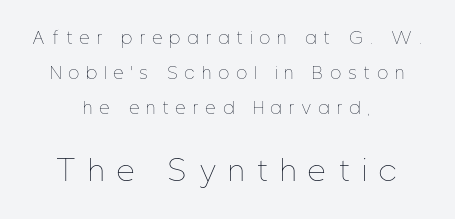
{"italic": "no", "bold": "no", "weight": "thin", "width": "condensed", "stroke_contrast": "low", "x_height": "medium", "monospaced": "no", "underline": "no", "align": "center", "line_spacing": "loose", "line_spacing_ratio": 2.18, "letter_spacing": "wide", "letter_spacing_em": 0.46, "larger_block": "second", "size_ratio": 1.75, "glyph_px": 28}
